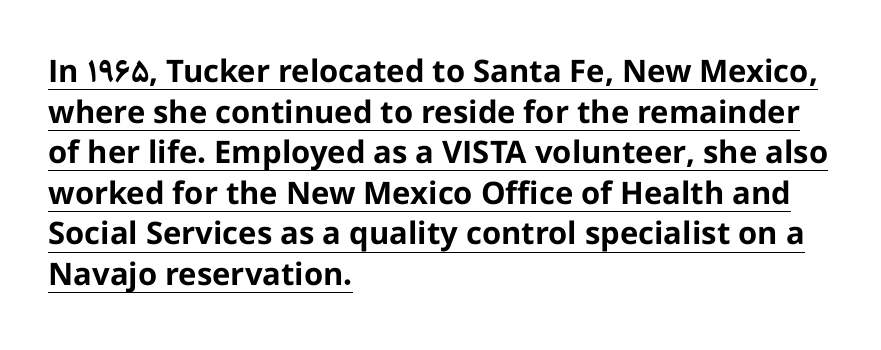
The image shows 31 px bold sans-serif type, upright; set left-aligned, normal line spacing (1.31x), normal letter spacing, underlined; low stroke contrast and a medium x-height.
